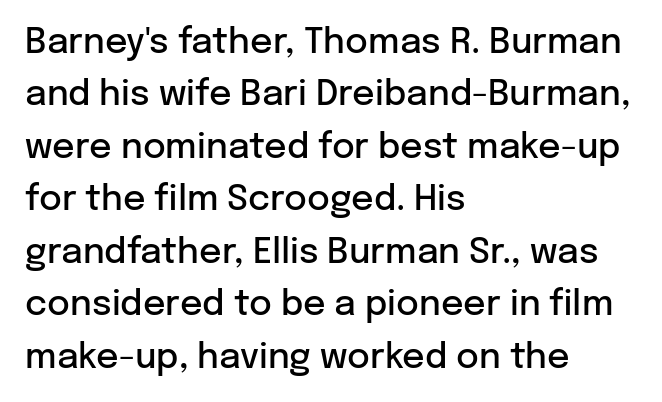
Q: Is the text bold? A: Semi-bold.
Q: Is the text italic (slanted)? A: No, it is upright.
Q: Is the typeface a serif or a sans-serif typeface? A: Sans-serif.
Q: Is the text underlined? A: No.
Q: How is the paragraph aligned? A: Left-aligned.
Q: Is the spacing between letters normal or unusually wide? A: Normal.
Q: Is the spacing between lines tight, normal or loose? A: Normal.
Q: Width (condensed, normal, or wide)? A: Normal.
Q: Stroke contrast? A: Low.
Q: x-height? A: Medium.
Q: Monospaced? A: No.
